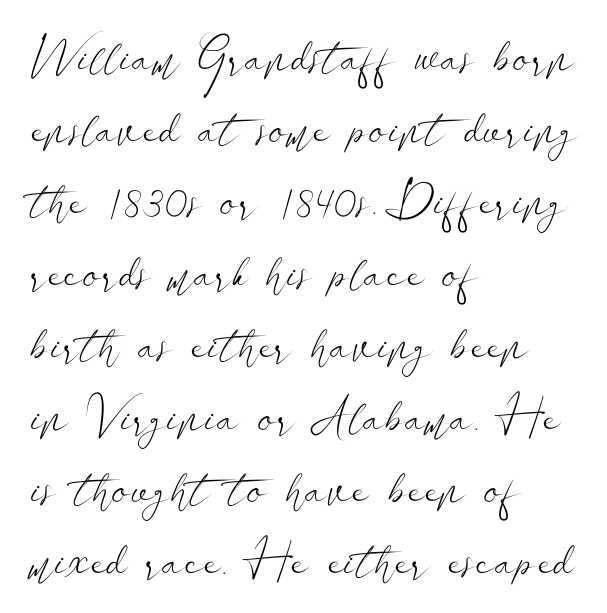
The image shows 48 px light, wide sans-serif type; set left-aligned, normal line spacing (1.5x), normal letter spacing, not underlined; low stroke contrast and a small x-height.
